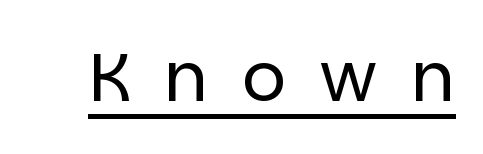
{"serif": "no", "italic": "no", "bold": "no", "weight": "regular", "width": "normal", "stroke_contrast": "low", "x_height": "large", "monospaced": "no", "underline": "yes", "letter_spacing": "wide", "letter_spacing_em": 0.49, "glyph_px": 69}
